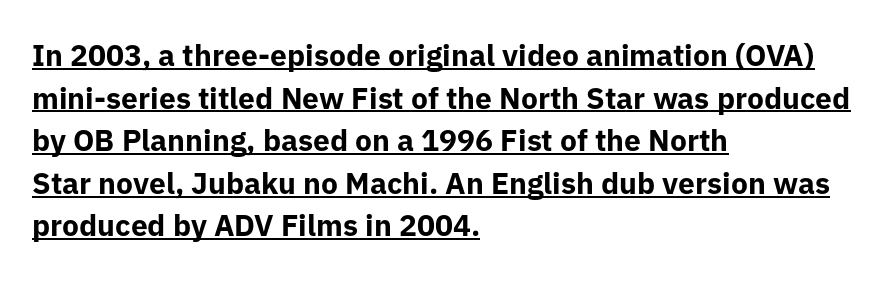
The image shows 30 px bold sans-serif type, upright; set left-aligned, normal line spacing (1.42x), normal letter spacing, underlined; low stroke contrast and a medium x-height.
